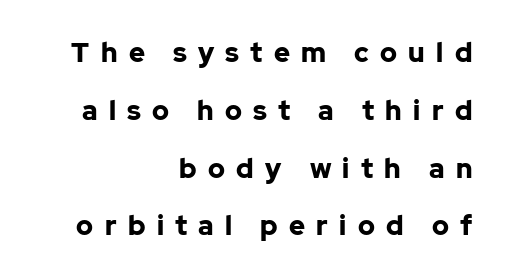
Q: Is the text bold? A: Yes.
Q: Is the text italic (slanted)? A: No, it is upright.
Q: Is the text underlined? A: No.
Q: How is the paragraph aligned? A: Right-aligned.
Q: Is the spacing between letters normal or unusually wide? A: Unusually wide.
Q: Is the spacing between lines tight, normal or loose? A: Loose.
